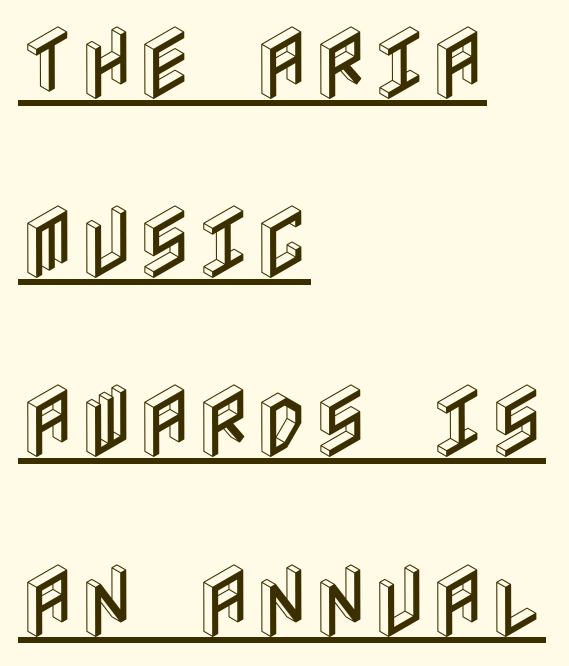
Q: Is the text italic (slanted)? A: No, it is upright.
Q: Is the text underlined? A: Yes.
Q: How is the paragraph aligned? A: Left-aligned.
Q: Is the spacing between letters normal or unusually wide? A: Normal.
Q: Is the spacing between lines tight, normal or loose? A: Loose.
Q: Width (condensed, normal, or wide)? A: Condensed.
Q: x-height? A: Large.
